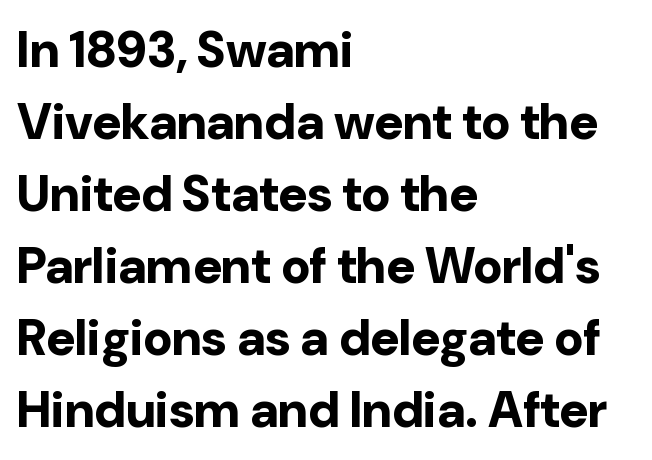
Note the varied advance widths — an 'i' is clearly narrower than an 'm'. Note: no serifs on the glyphs. These lines carry a lot of weight — the face is fully bold. Baseline-to-baseline distance is the conventional proportion of letter height. In terms of letterspacing, this is plain default setting. A typesetter would mark this as roman, not italic.
